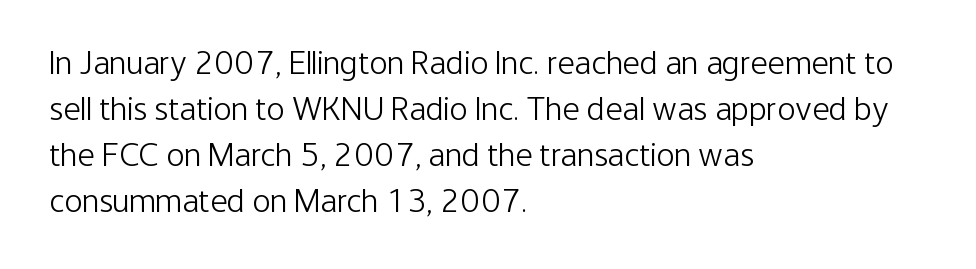
The image shows 34 px light, condensed sans-serif type, upright; set left-aligned, normal line spacing (1.35x), normal letter spacing, not underlined; low stroke contrast and a medium x-height.
